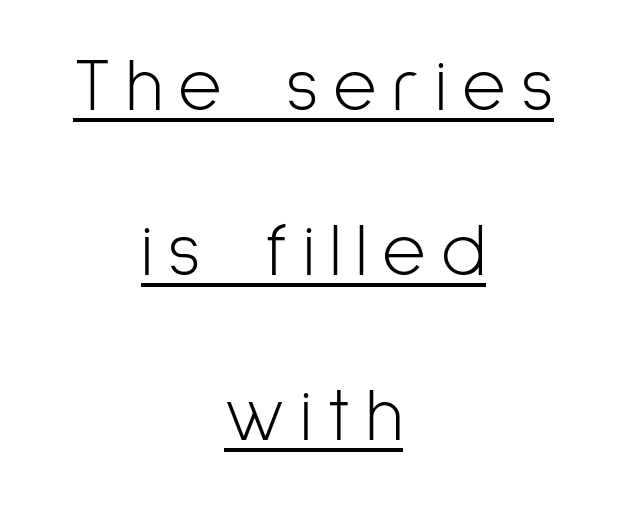
Q: Is the text bold? A: No.
Q: Is the text italic (slanted)? A: No, it is upright.
Q: Is the typeface a serif or a sans-serif typeface? A: Sans-serif.
Q: Is the text underlined? A: Yes.
Q: How is the paragraph aligned? A: Centered.
Q: Is the spacing between letters normal or unusually wide? A: Unusually wide.
Q: Is the spacing between lines tight, normal or loose? A: Loose.
Q: Width (condensed, normal, or wide)? A: Condensed.
Q: Stroke contrast? A: Low.
Q: x-height? A: Medium.
Q: Monospaced? A: No.
